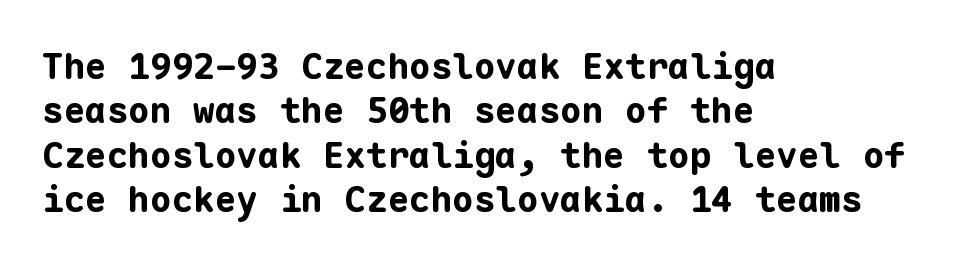
{"serif": "no", "italic": "no", "bold": "yes", "weight": "bold", "width": "normal", "stroke_contrast": "low", "x_height": "medium", "monospaced": "yes", "underline": "no", "align": "left", "line_spacing_ratio": 1.23, "letter_spacing": "normal", "letter_spacing_em": 0.0, "glyph_px": 36}
